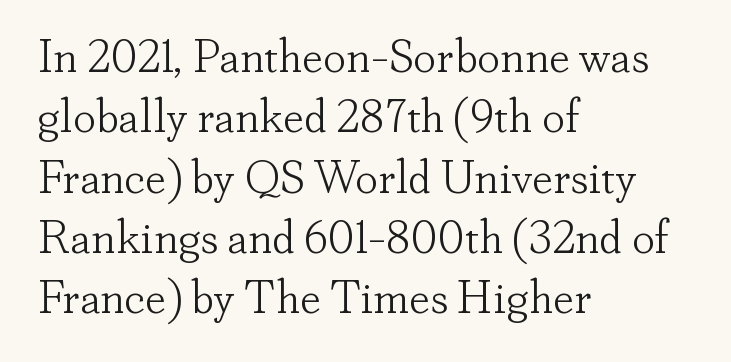
{"serif": "yes", "italic": "no", "bold": "no", "weight": "light", "width": "normal", "stroke_contrast": "low", "x_height": "small", "monospaced": "no", "underline": "no", "align": "left", "line_spacing": "normal", "line_spacing_ratio": 1.31, "letter_spacing": "normal", "letter_spacing_em": 0.0, "glyph_px": 46}
